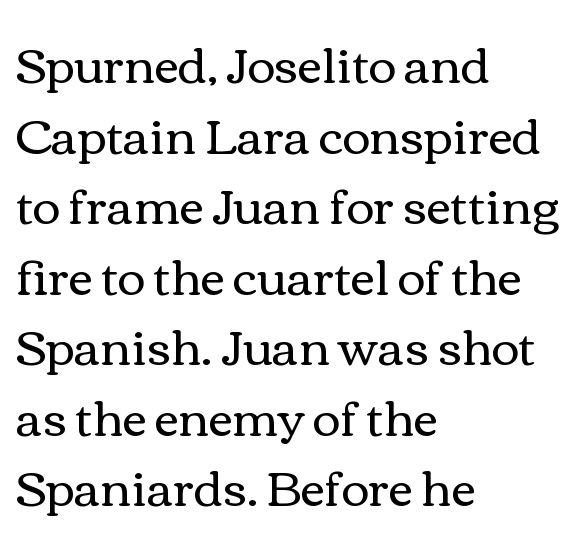
The image shows 48 px regular-weight, wide type, upright; set left-aligned, normal line spacing (1.47x), normal letter spacing, not underlined; a medium x-height.
